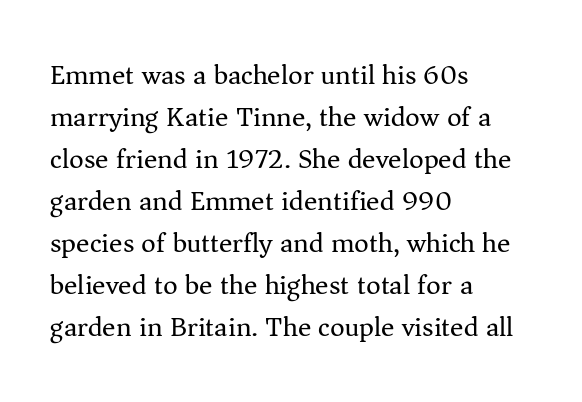
Q: Is the text bold? A: No.
Q: Is the text italic (slanted)? A: No, it is upright.
Q: Is the typeface a serif or a sans-serif typeface? A: Serif.
Q: Is the text underlined? A: No.
Q: How is the paragraph aligned? A: Left-aligned.
Q: Is the spacing between letters normal or unusually wide? A: Normal.
Q: Is the spacing between lines tight, normal or loose? A: Normal.
Q: Width (condensed, normal, or wide)? A: Normal.
Q: Stroke contrast? A: Medium.
Q: x-height? A: Medium.
Q: Monospaced? A: No.
